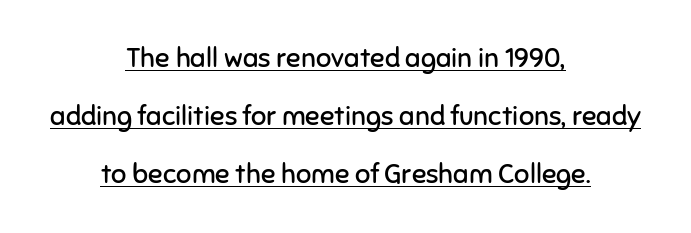
Q: Is the text bold? A: No.
Q: Is the text italic (slanted)? A: No, it is upright.
Q: Is the text underlined? A: Yes.
Q: How is the paragraph aligned? A: Centered.
Q: Is the spacing between letters normal or unusually wide? A: Normal.
Q: Is the spacing between lines tight, normal or loose? A: Loose.
